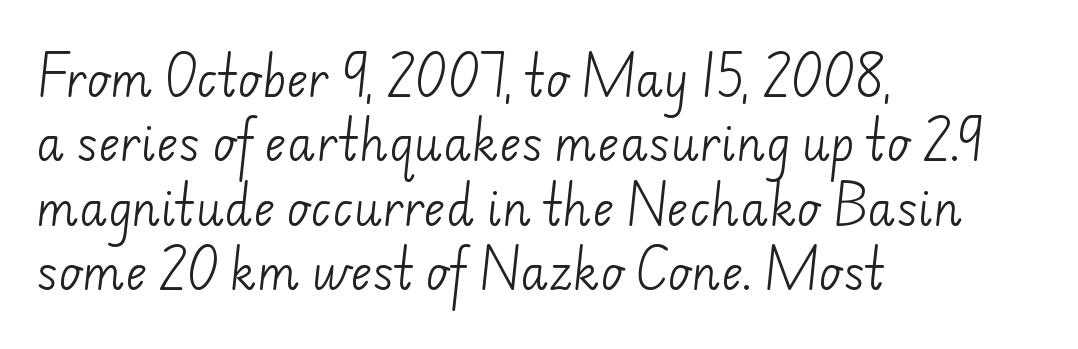
Honestly, there is no underline to notice here at all. Note: no serifs on the glyphs. Horizontal alignment here is leftward, the default for most running prose. Look at the tracking — it's just the regular setting, nothing added. Weight: not bold — regular or lighter. Note the varied advance widths — an 'i' is clearly narrower than an 'm'.
